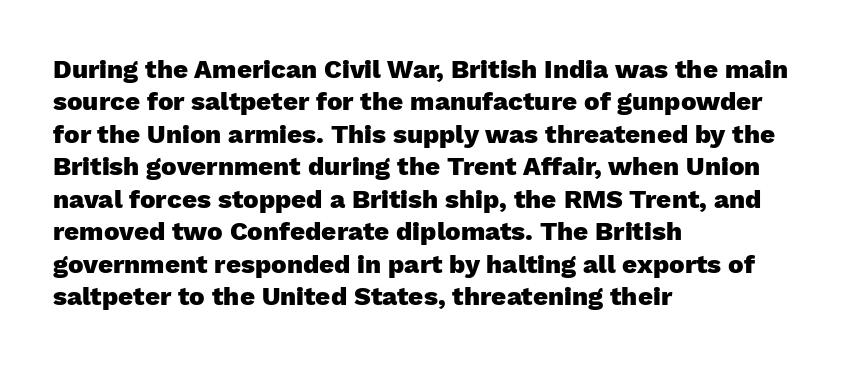
The image shows 26 px bold type, upright; set left-aligned, normal line spacing (1.25x), normal letter spacing, not underlined.
